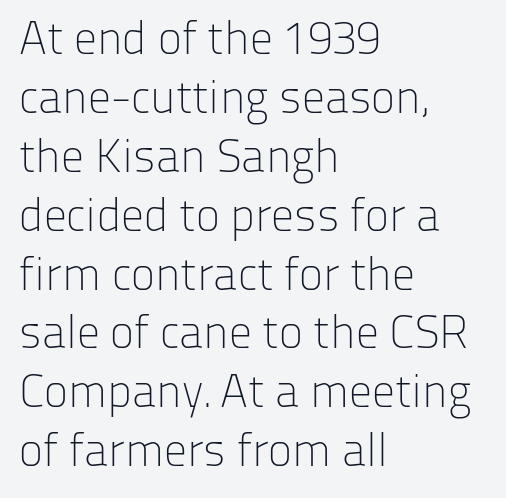
{"serif": "no", "italic": "no", "bold": "no", "weight": "light", "width": "normal", "stroke_contrast": "low", "x_height": "medium", "monospaced": "no", "underline": "no", "align": "left", "line_spacing": "normal", "line_spacing_ratio": 1.28, "letter_spacing": "normal", "letter_spacing_em": 0.0, "glyph_px": 46}
